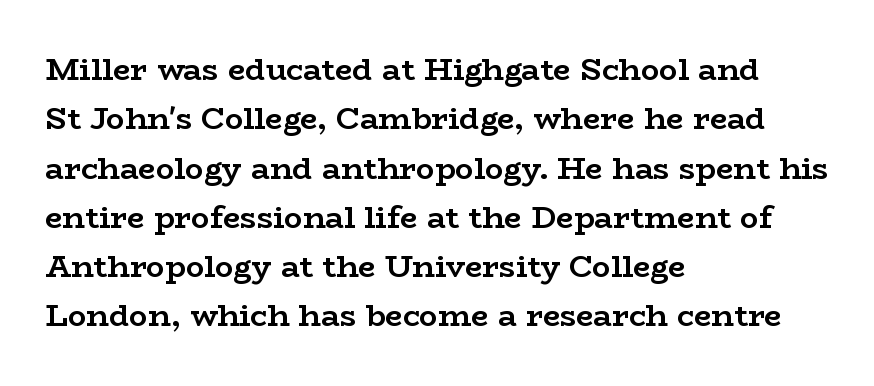
The letters sit at their default tracking, neither squeezed nor spread. Italic: no, the glyphs are upright roman. Serif or sans? Serif — the stroke terminals have little feet. Students, this is bold: see how much ink each stroke carries. Type without underlining.
